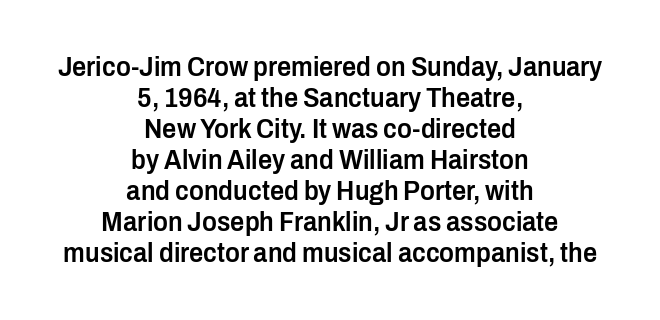
Q: Is the text bold? A: Semi-bold.
Q: Is the text italic (slanted)? A: No, it is upright.
Q: Is the typeface a serif or a sans-serif typeface? A: Sans-serif.
Q: Is the text underlined? A: No.
Q: How is the paragraph aligned? A: Centered.
Q: Is the spacing between letters normal or unusually wide? A: Normal.
Q: Is the spacing between lines tight, normal or loose? A: Tight.
Q: Width (condensed, normal, or wide)? A: Condensed.
Q: Stroke contrast? A: Low.
Q: x-height? A: Medium.
Q: Monospaced? A: No.
